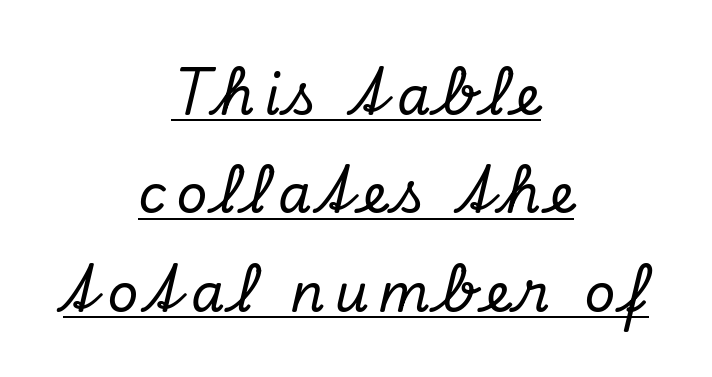
The passage shown is typed in a proportional face where columns would drift. These lines are composed in type with serifs. Looking at the ascenders, they clearly lean. Centered paragraph, ragged on both sides. The words here are underlined.
